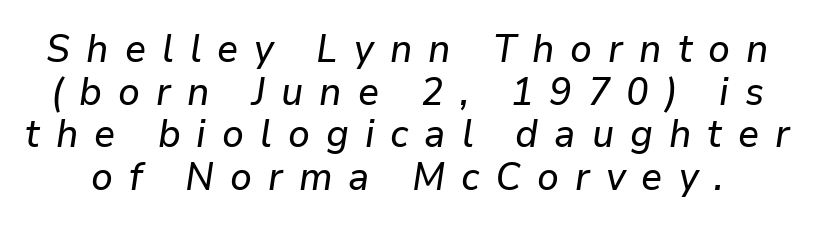
The image shows 39 px text type, italic (leaning right); set tight line spacing (1.09x), unusually wide letter spacing (+0.41 em), not underlined; low stroke contrast and a medium x-height.
